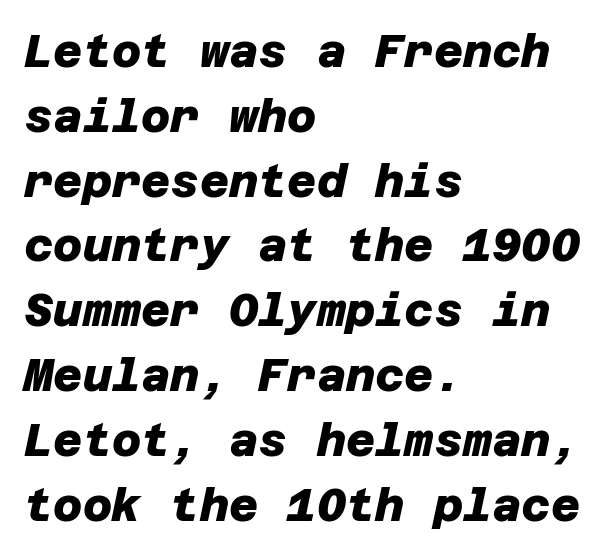
Q: Is the text bold? A: Yes.
Q: Is the typeface a serif or a sans-serif typeface? A: Sans-serif.
Q: Is the text underlined? A: No.
Q: How is the paragraph aligned? A: Left-aligned.
Q: Is the spacing between letters normal or unusually wide? A: Normal.
Q: Is the spacing between lines tight, normal or loose? A: Normal.
Q: Width (condensed, normal, or wide)? A: Normal.
Q: Stroke contrast? A: Low.
Q: x-height? A: Large.
